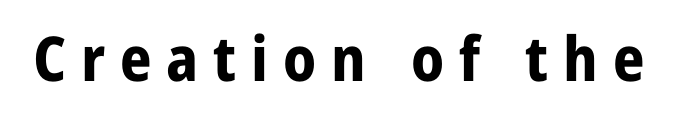
The image shows 62 px bold sans-serif type, upright; set unusually wide letter spacing (+0.24 em), not underlined; low stroke contrast and a medium x-height.
